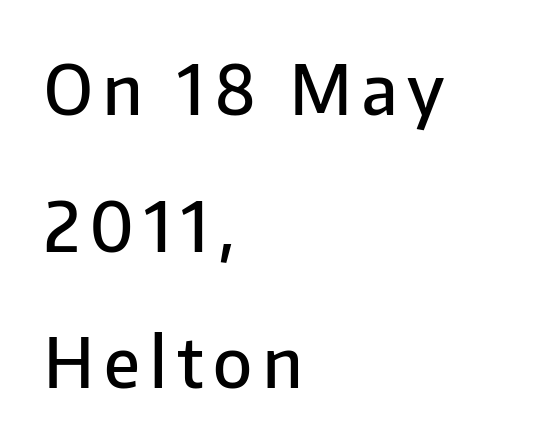
Q: Is the text bold? A: Semi-bold.
Q: Is the text italic (slanted)? A: No, it is upright.
Q: Is the typeface a serif or a sans-serif typeface? A: Sans-serif.
Q: Is the text underlined? A: No.
Q: How is the paragraph aligned? A: Left-aligned.
Q: Is the spacing between lines tight, normal or loose? A: Loose.
Q: Width (condensed, normal, or wide)? A: Normal.
Q: Stroke contrast? A: Low.
Q: x-height? A: Medium.
Q: Monospaced? A: No.
